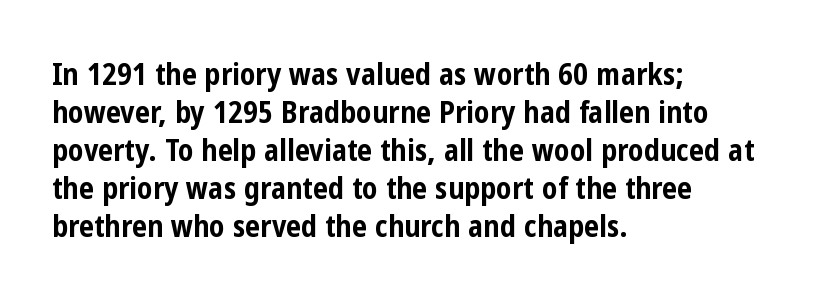
Q: Is the text bold? A: Yes.
Q: Is the text italic (slanted)? A: No, it is upright.
Q: Is the typeface a serif or a sans-serif typeface? A: Sans-serif.
Q: Is the text underlined? A: No.
Q: How is the paragraph aligned? A: Left-aligned.
Q: Is the spacing between letters normal or unusually wide? A: Normal.
Q: Is the spacing between lines tight, normal or loose? A: Normal.
Q: Width (condensed, normal, or wide)? A: Condensed.
Q: Stroke contrast? A: Low.
Q: x-height? A: Medium.
Q: Monospaced? A: No.
